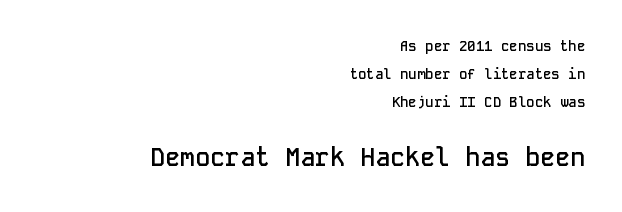
{"italic": "no", "bold": "semi", "underline": "no", "align": "right", "line_spacing": "loose", "line_spacing_ratio": 2.01, "letter_spacing": "normal", "letter_spacing_em": 0.0, "larger_block": "second", "size_ratio": 1.79, "glyph_px": 25}
